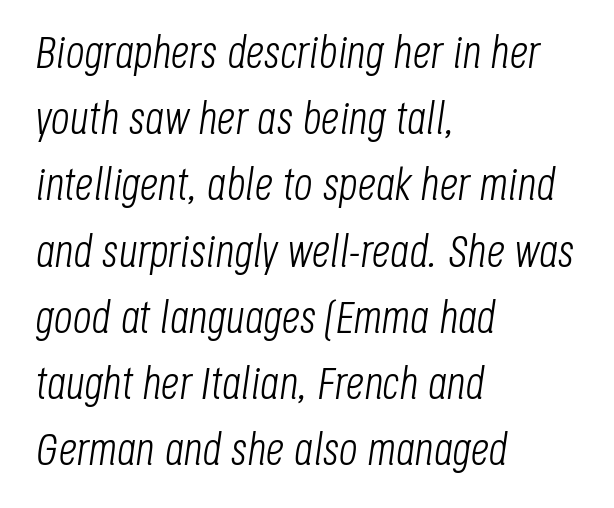
The image shows 46 px light, condensed type, italic (leaning right); set left-aligned, normal line spacing (1.44x), normal letter spacing, not underlined; low stroke contrast and a large x-height.
